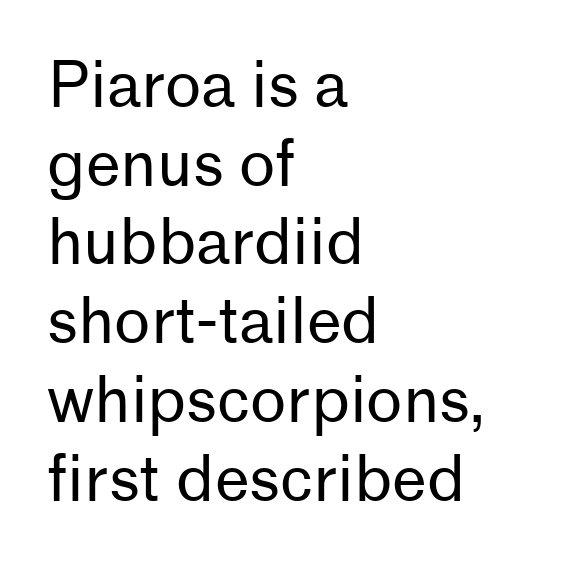
The image shows 62 px regular-weight sans-serif type, upright; set left-aligned, normal line spacing (1.27x), normal letter spacing, not underlined; low stroke contrast and a medium x-height.
